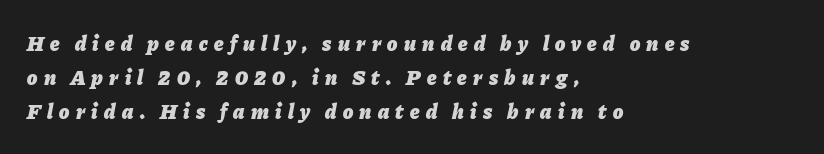
Q: Is the text bold? A: Yes.
Q: Is the text italic (slanted)? A: Yes, it leans right by about 11 degrees.
Q: Is the text underlined? A: No.
Q: How is the paragraph aligned? A: Left-aligned.
Q: Is the spacing between letters normal or unusually wide? A: Unusually wide.
Q: Is the spacing between lines tight, normal or loose? A: Normal.
